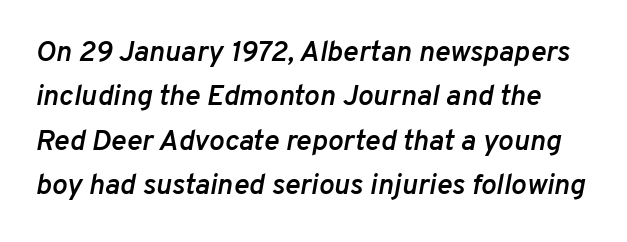
The image shows 29 px semibold type, italic (leaning right); set normal line spacing (1.53x), normal letter spacing, not underlined; low stroke contrast and a medium x-height.
